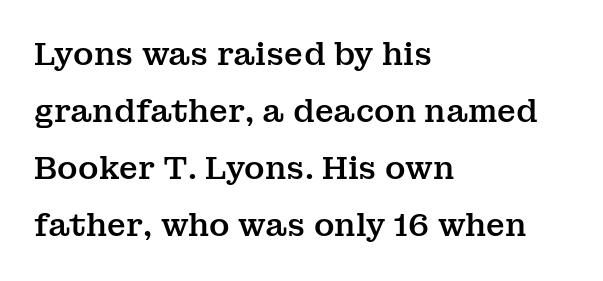
The type is set solid horizontally, with unmodified tracking. Is this a fixed-width face? No — the glyphs have proportional, varying widths. Examine the stroke ends and you'll spot serifs. Tall strokes in this sample are plumb rather than angled.
